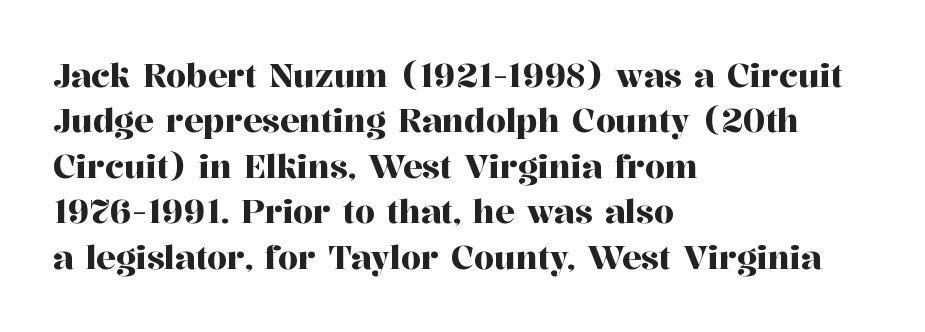
The rag falls on the right side of this text block. Each letter keeps its own natural width here, so spacing adapts to shape. Observe the ordinary spacing: letters are neighbours, not strangers. Note: serifs present on the glyphs. The space directly below the letters is spotless.
